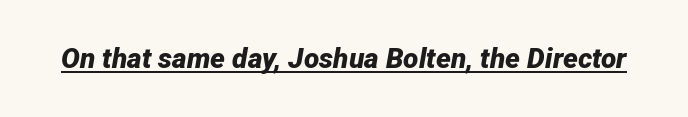
Every character sits at an angle, as italics do. In designer terms, the underline attribute is active on this setting. The letters sit at their default tracking, neither squeezed nor spread. Pretty heavy lettering here — definitely bold. Each letter keeps its own natural width here, so spacing adapts to shape.
